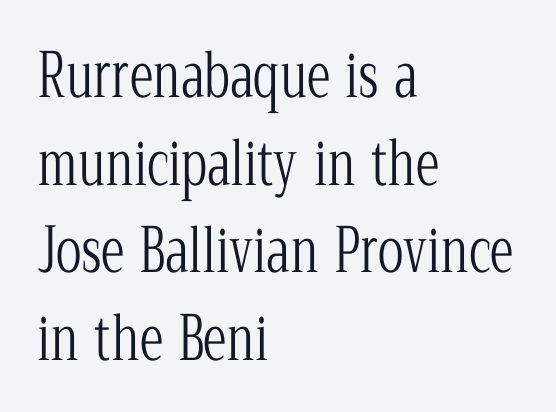
The image shows 60 px light, condensed serif type, upright; set left-aligned, normal line spacing (1.46x), normal letter spacing, not underlined; low stroke contrast and a medium x-height.
